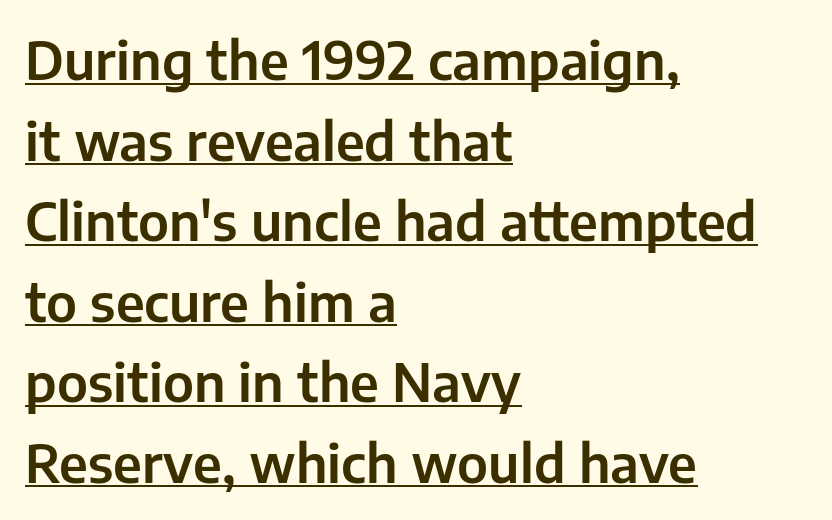
The image shows 53 px sans-serif type, upright; set left-aligned, normal line spacing (1.52x), normal letter spacing, underlined; low stroke contrast and a medium x-height.
